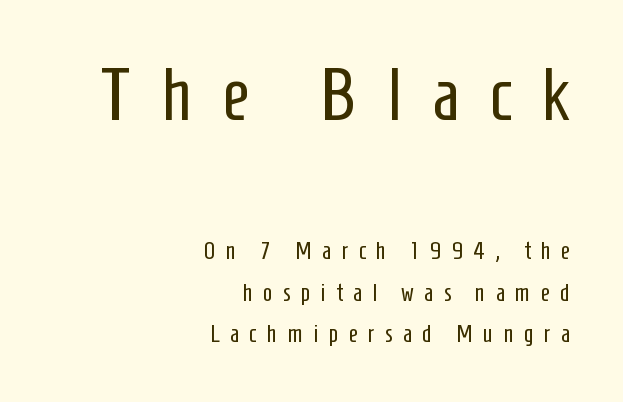
Q: Is the text bold? A: No.
Q: Is the text italic (slanted)? A: No, it is upright.
Q: Is the typeface a serif or a sans-serif typeface? A: Sans-serif.
Q: Is the text underlined? A: No.
Q: How is the paragraph aligned? A: Right-aligned.
Q: Is the spacing between letters normal or unusually wide? A: Unusually wide.
Q: Is the spacing between lines tight, normal or loose? A: Normal.
Q: Which block of text is set in a larger size, the first (top) or the second (bottom)? A: The first (top) one.
Q: Width (condensed, normal, or wide)? A: Condensed.
Q: Stroke contrast? A: Low.
Q: x-height? A: Medium.
Q: Monospaced? A: No.
